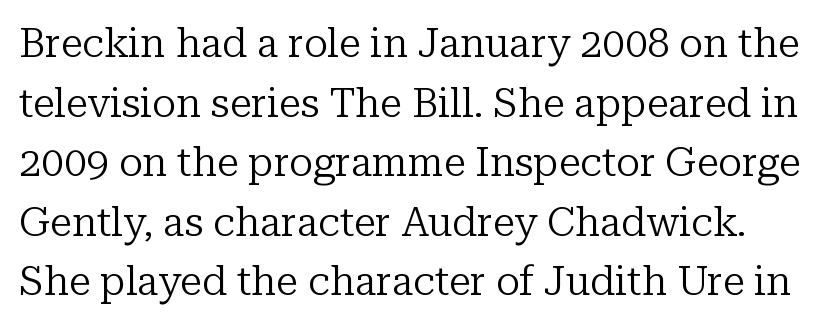
Q: Is the text bold? A: No.
Q: Is the text italic (slanted)? A: No, it is upright.
Q: Is the typeface a serif or a sans-serif typeface? A: Serif.
Q: Is the text underlined? A: No.
Q: Is the spacing between letters normal or unusually wide? A: Normal.
Q: Is the spacing between lines tight, normal or loose? A: Normal.
Q: Width (condensed, normal, or wide)? A: Normal.
Q: Stroke contrast? A: Low.
Q: x-height? A: Medium.
Q: Monospaced? A: No.
